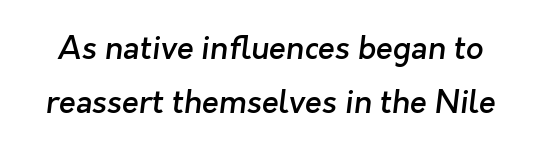
Q: Is the text bold? A: Semi-bold.
Q: Is the typeface a serif or a sans-serif typeface? A: Sans-serif.
Q: Is the text underlined? A: No.
Q: Is the spacing between letters normal or unusually wide? A: Normal.
Q: Width (condensed, normal, or wide)? A: Normal.
Q: Stroke contrast? A: Low.
Q: x-height? A: Medium.
Q: Monospaced? A: No.
